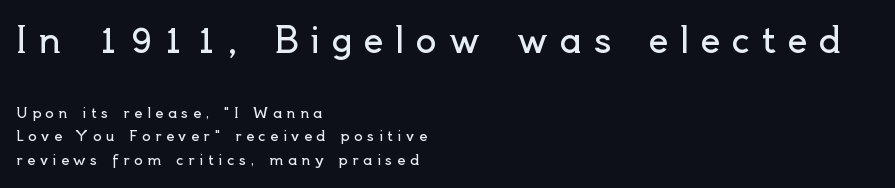
The image shows 35 px regular-weight sans-serif type, upright; set left-aligned, normal line spacing (1.68x), unusually wide letter spacing (+0.33 em), not underlined; the first (top) block is 2.5x larger; a small x-height.
